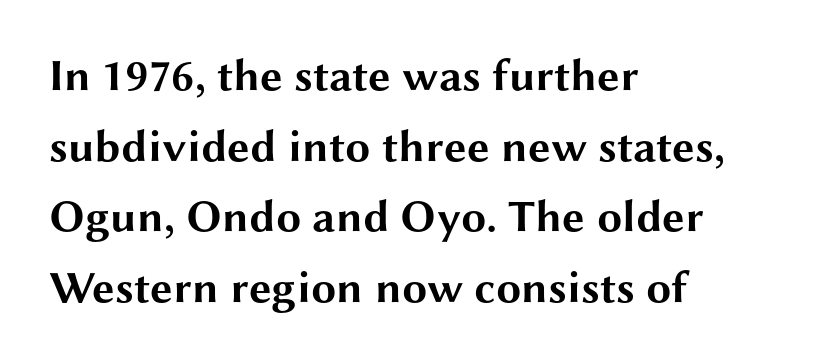
The image shows 45 px bold, wide sans-serif type, upright; set left-aligned, normal line spacing (1.57x), normal letter spacing, not underlined; medium stroke contrast and a medium x-height.
